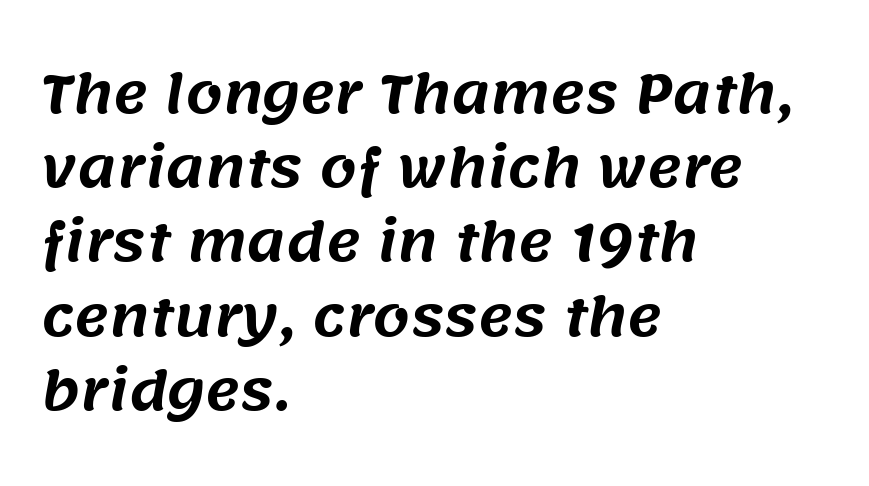
The image shows 53 px sans-serif type; set left-aligned, normal line spacing (1.4x), normal letter spacing, not underlined; medium stroke contrast and a large x-height.
